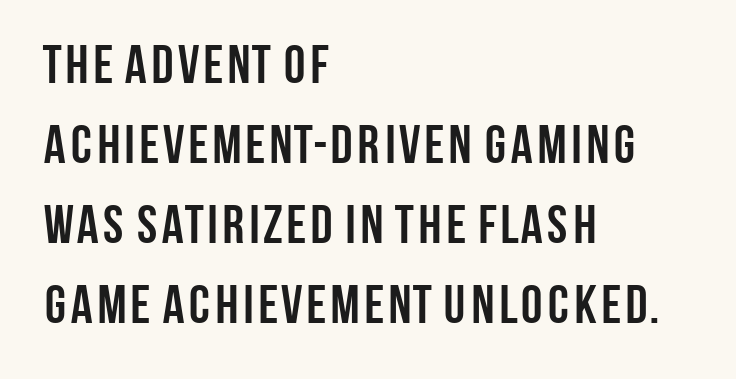
{"serif": "no", "italic": "no", "bold": "yes", "weight": "semibold", "width": "condensed", "stroke_contrast": "low", "x_height": "large", "monospaced": "no", "underline": "no", "align": "left", "line_spacing": "normal", "line_spacing_ratio": 1.48, "letter_spacing": "normal", "letter_spacing_em": 0.0, "glyph_px": 54}
